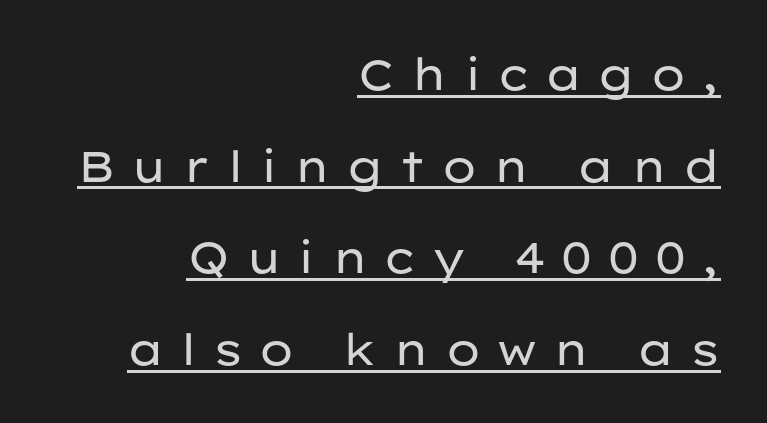
{"serif": "no", "italic": "no", "bold": "no", "weight": "regular", "width": "wide", "stroke_contrast": "low", "x_height": "medium", "monospaced": "no", "underline": "yes", "align": "right", "line_spacing": "loose", "line_spacing_ratio": 2.13, "letter_spacing": "wide", "letter_spacing_em": 0.33, "glyph_px": 43}
